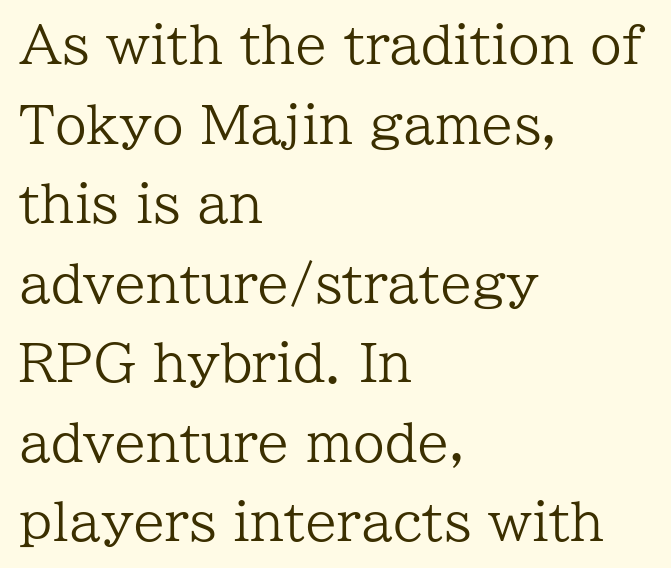
{"serif": "yes", "italic": "no", "bold": "no", "weight": "regular", "width": "normal", "stroke_contrast": "low", "x_height": "medium", "monospaced": "no", "underline": "no", "align": "left", "line_spacing": "normal", "line_spacing_ratio": 1.56, "letter_spacing": "normal", "letter_spacing_em": 0.0, "glyph_px": 51}
